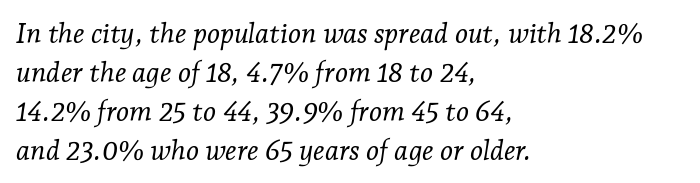
Is this a sans? No — the strokes have serifs. Slant detected: the letters are inclined. These lines are rendered in a variable-pitch font. The foot of each line stays bare and open.
